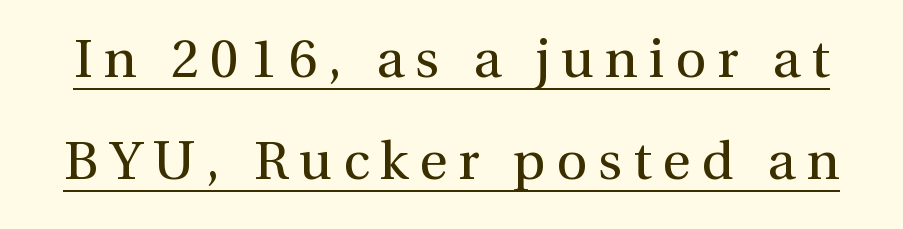
The image shows 54 px regular-weight serif type, upright; set line spacing 1.88x, unusually wide letter spacing (+0.2 em), underlined; a medium x-height.
